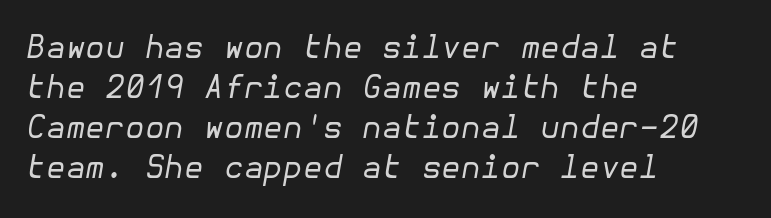
The image shows 32 px regular-weight type, italic (leaning right); set left-aligned, normal line spacing (1.25x), normal letter spacing, not underlined; low stroke contrast and a medium x-height.
